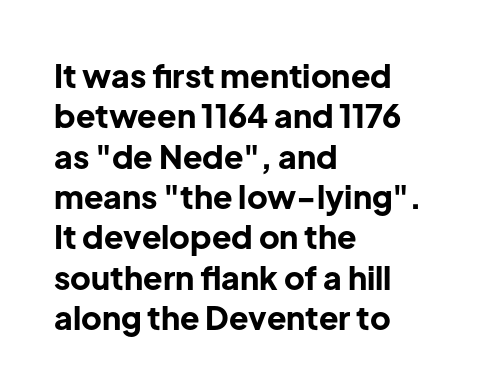
Q: Is the text bold? A: Yes.
Q: Is the text italic (slanted)? A: No, it is upright.
Q: Is the typeface a serif or a sans-serif typeface? A: Sans-serif.
Q: Is the text underlined? A: No.
Q: How is the paragraph aligned? A: Left-aligned.
Q: Is the spacing between letters normal or unusually wide? A: Normal.
Q: Is the spacing between lines tight, normal or loose? A: Normal.
Q: Width (condensed, normal, or wide)? A: Normal.
Q: Stroke contrast? A: Low.
Q: x-height? A: Medium.
Q: Monospaced? A: No.
